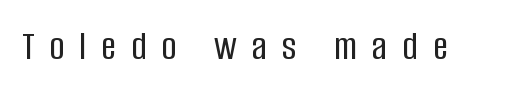
The image shows 41 px condensed sans-serif type, upright; set unusually wide letter spacing (+0.37 em), not underlined; low stroke contrast and a large x-height.
